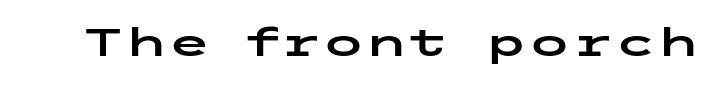
{"serif": "no", "italic": "no", "width": "wide", "stroke_contrast": "low", "x_height": "medium", "underline": "no", "letter_spacing": "normal", "letter_spacing_em": 0.0, "glyph_px": 39}
